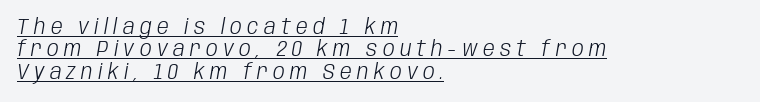
The image shows 21 px text type, italic (leaning right); set left-aligned, tight line spacing (1.07x), unusually wide letter spacing (+0.25 em), underlined.
